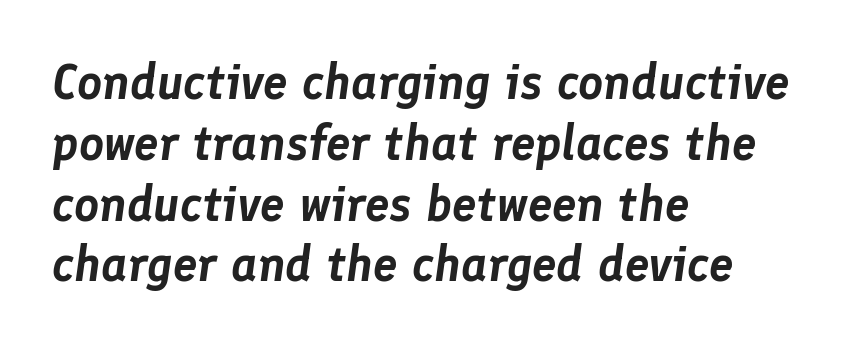
{"italic": "yes", "lean": "right", "slant_degrees": 8, "width": "normal", "stroke_contrast": "low", "x_height": "medium", "monospaced": "no", "underline": "no", "align": "left", "line_spacing_ratio": 1.24, "letter_spacing": "normal", "letter_spacing_em": 0.0, "glyph_px": 49}
